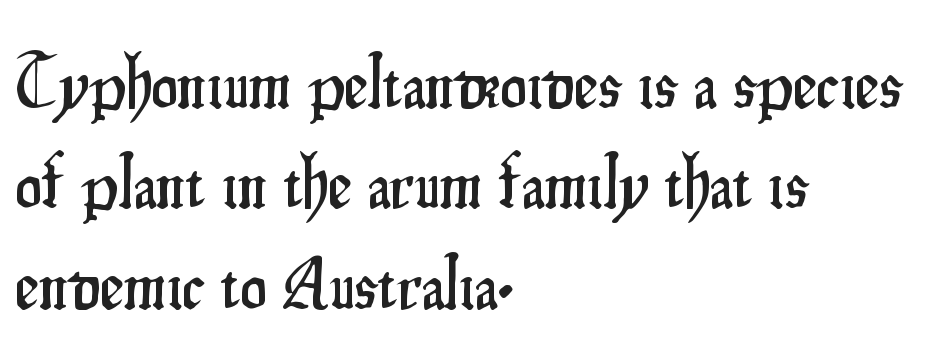
Q: Is the text italic (slanted)? A: No, it is upright.
Q: Is the typeface a serif or a sans-serif typeface? A: Sans-serif.
Q: Is the text underlined? A: No.
Q: How is the paragraph aligned? A: Left-aligned.
Q: Is the spacing between letters normal or unusually wide? A: Normal.
Q: Is the spacing between lines tight, normal or loose? A: Normal.
Q: Width (condensed, normal, or wide)? A: Condensed.
Q: Stroke contrast? A: Low.
Q: x-height? A: Small.
Q: Monospaced? A: No.
